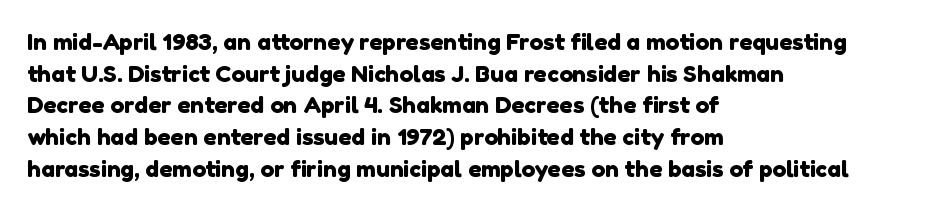
The image shows 23 px text type; set left-aligned, normal line spacing (1.38x), normal letter spacing, not underlined.
